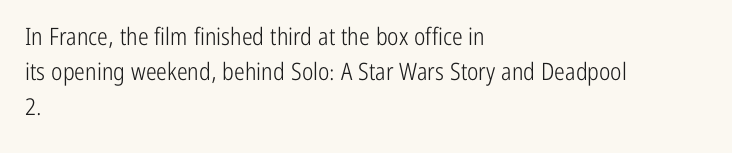
The image shows 24 px text type, upright; set left-aligned, normal line spacing (1.45x), normal letter spacing, not underlined.
